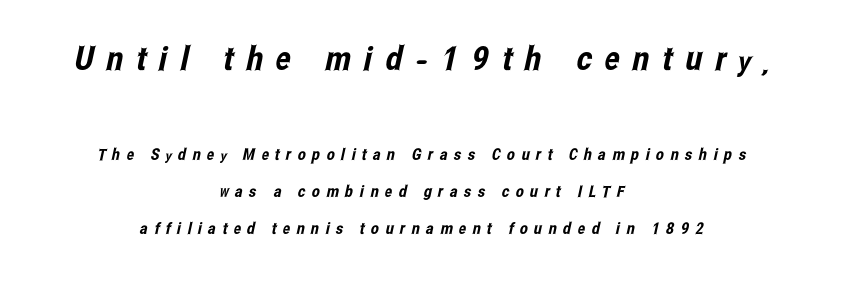
The image shows 33 px condensed sans-serif type; set centered, loose line spacing (2.31x), unusually wide letter spacing (+0.4 em), not underlined; the first (top) block is 2.06x larger; low stroke contrast and a medium x-height.
